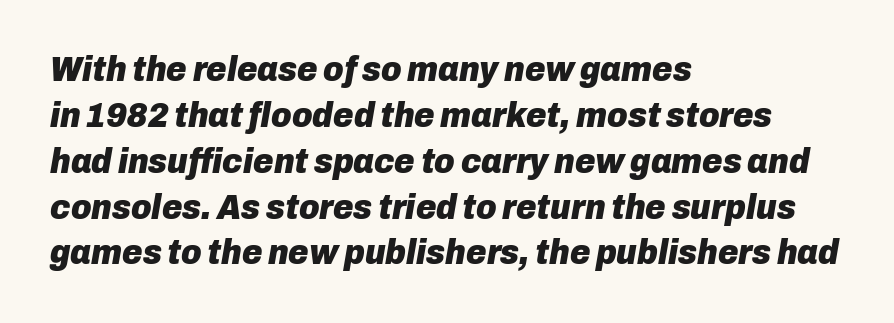
{"italic": "yes", "lean": "right", "slant_degrees": 10, "bold": "yes", "weight": "heavy", "width": "normal", "stroke_contrast": "low", "x_height": "medium", "monospaced": "no", "underline": "no", "align": "left", "line_spacing": "normal", "line_spacing_ratio": 1.31, "letter_spacing": "normal", "letter_spacing_em": 0.0, "glyph_px": 35}
